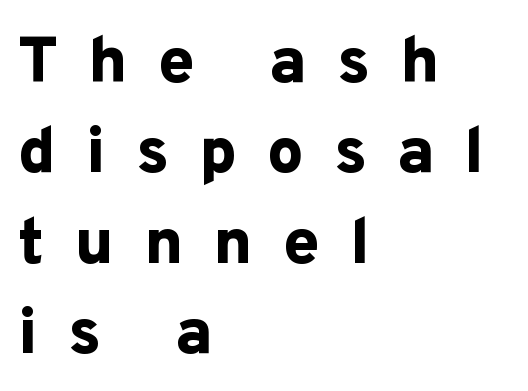
The letters advance in unequal steps, a hallmark of proportional type. The letters carry no serifs — their stems end cleanly without finishing strokes. Set as a true bold cut, around the 700 mark. Just letters on the line, the space beneath them empty. Horizontally, the lines are justified to the leading edge only.
